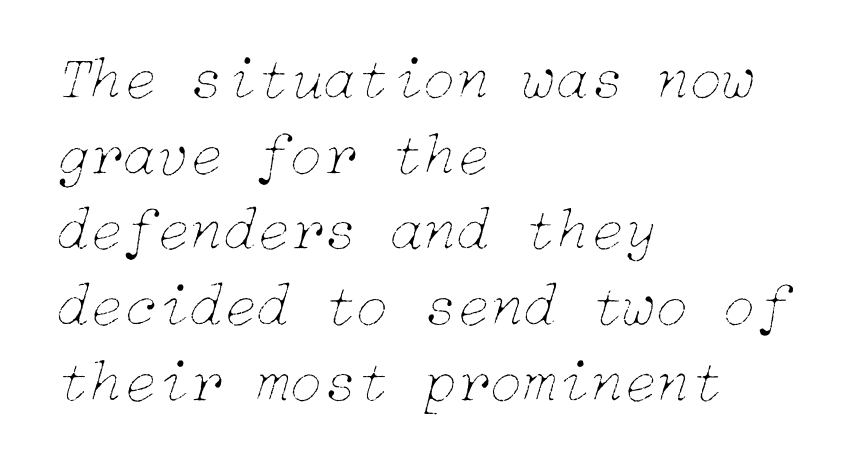
{"italic": "yes", "lean": "right", "slant_degrees": 15, "bold": "no", "weight": "thin", "width": "normal", "stroke_contrast": "low", "x_height": "medium", "underline": "no", "align": "left", "line_spacing_ratio": 1.24, "letter_spacing": "normal", "letter_spacing_em": 0.0, "glyph_px": 61}
